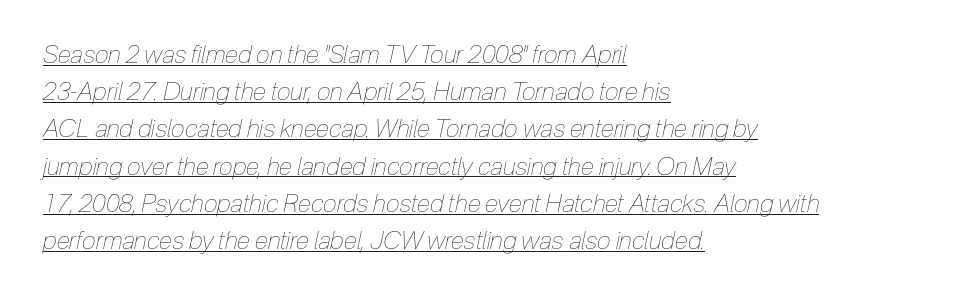
The typesetter has applied underlining to the passage shown. Rendered with sloped, italic letterforms. The paragraph has a hard left edge and a soft right edge. Vertical spacing — default.
